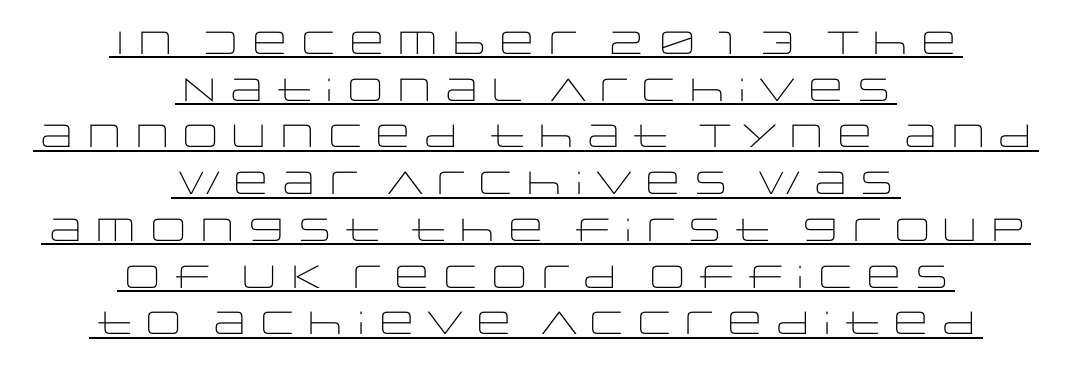
What kind of face is this? One without serifs — a sans. Stems and bowls with no extra thickness — not bold. Horizontally, the lines are justified to the midpoint only. Does the lettering tilt? It doesn't — this is upright. Here the designer chose a conventional face with non-uniform glyph widths.
